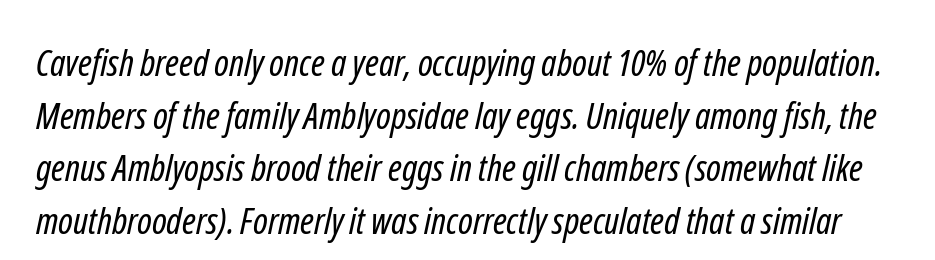
The image shows 37 px regular-weight, condensed sans-serif type; set normal line spacing (1.42x), normal letter spacing, not underlined; low stroke contrast and a medium x-height.
